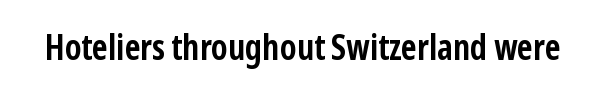
The space directly below the letters is spotless. Here the designer chose a conventional face with non-uniform glyph widths. A roman cut, with each character standing at attention. Spacing between characters is what you'd get straight out of the box. Each glyph is drawn with heavy, bold strokes. I'd call this a sans setting — the letters go barefoot.
